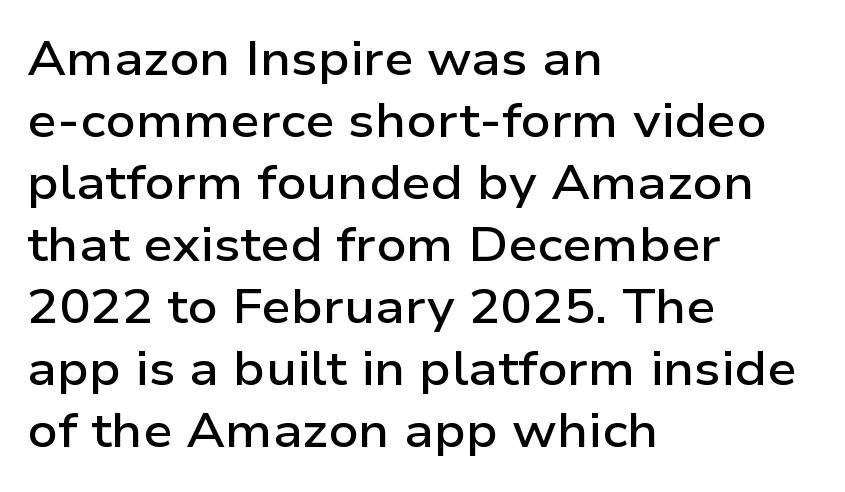
Q: Is the text bold? A: Semi-bold.
Q: Is the text italic (slanted)? A: No, it is upright.
Q: Is the typeface a serif or a sans-serif typeface? A: Sans-serif.
Q: Is the text underlined? A: No.
Q: How is the paragraph aligned? A: Left-aligned.
Q: Is the spacing between letters normal or unusually wide? A: Normal.
Q: Is the spacing between lines tight, normal or loose? A: Normal.
Q: Width (condensed, normal, or wide)? A: Wide.
Q: Stroke contrast? A: Low.
Q: x-height? A: Medium.
Q: Monospaced? A: No.
